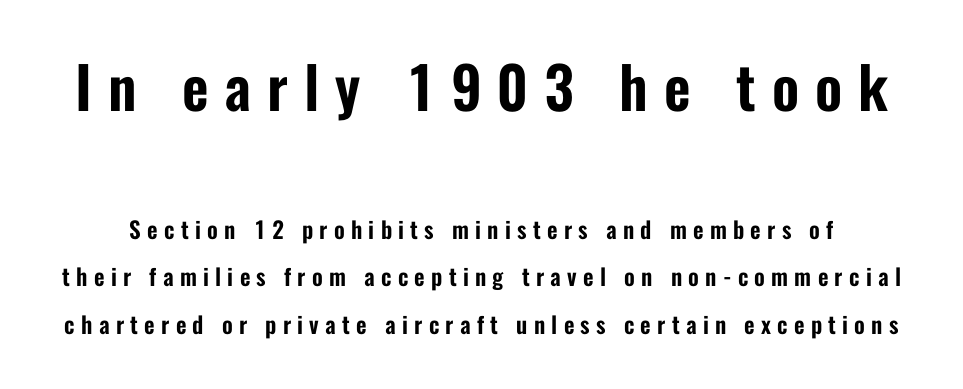
{"serif": "no", "italic": "no", "width": "condensed", "stroke_contrast": "low", "x_height": "medium", "monospaced": "no", "underline": "no", "line_spacing": "loose", "line_spacing_ratio": 2.06, "letter_spacing": "wide", "letter_spacing_em": 0.27, "larger_block": "first", "size_ratio": 2.52, "glyph_px": 58}
